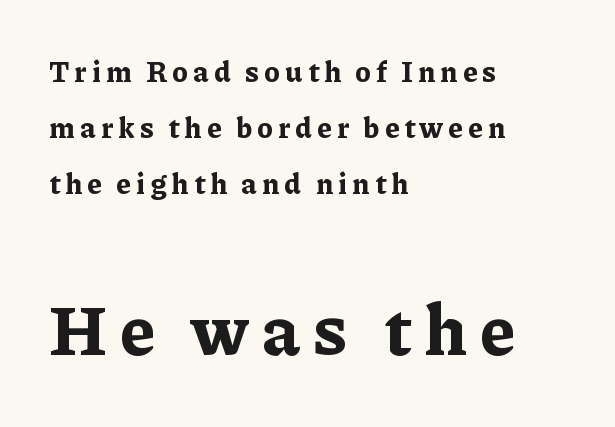
Descender tails drop into unmarked territory. Caption: multi-line text, flush left, ragged right. Do the characters align in a grid? No, the font is proportional. The strokes are fattened all the way to bold. Size contrast runs from small at the top to large at the bottom.
